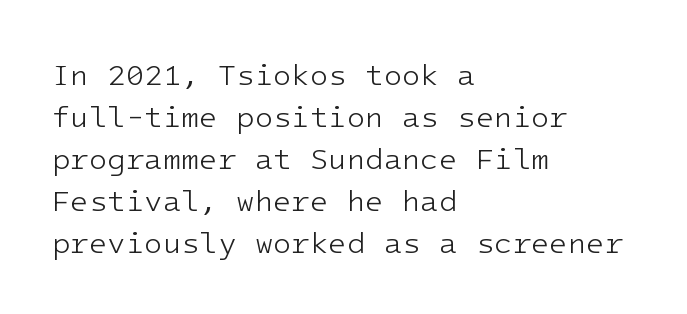
Q: Is the text bold? A: No.
Q: Is the text italic (slanted)? A: No, it is upright.
Q: Is the typeface a serif or a sans-serif typeface? A: Sans-serif.
Q: Is the text underlined? A: No.
Q: How is the paragraph aligned? A: Left-aligned.
Q: Is the spacing between letters normal or unusually wide? A: Normal.
Q: Is the spacing between lines tight, normal or loose? A: Normal.
Q: Width (condensed, normal, or wide)? A: Normal.
Q: Stroke contrast? A: Low.
Q: x-height? A: Medium.
Q: Monospaced? A: Yes.
